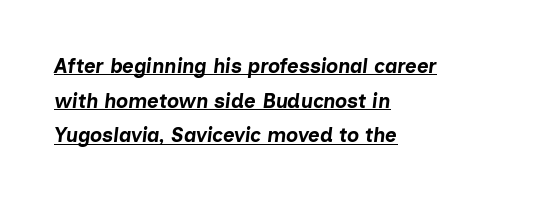
The image shows 20 px bold type, italic (leaning right); set left-aligned, line spacing 1.73x, normal letter spacing, underlined.
